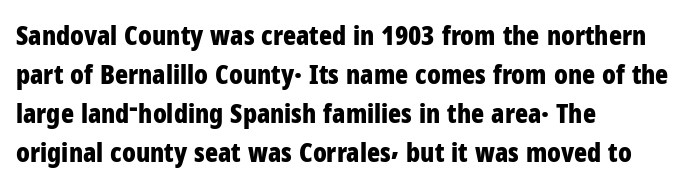
The image shows 27 px bold type, upright; set left-aligned, normal line spacing (1.45x), normal letter spacing, not underlined.
